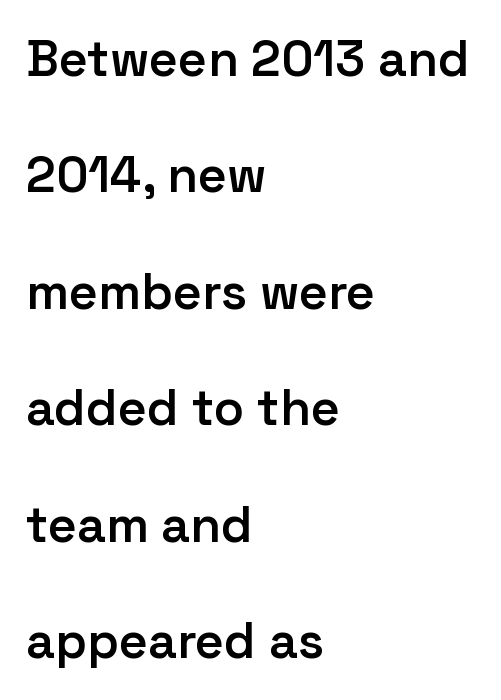
{"serif": "no", "italic": "no", "bold": "semi", "weight": "semibold", "width": "normal", "stroke_contrast": "low", "x_height": "medium", "monospaced": "no", "underline": "no", "align": "left", "line_spacing": "loose", "line_spacing_ratio": 2.33, "letter_spacing": "normal", "letter_spacing_em": 0.0, "glyph_px": 50}
